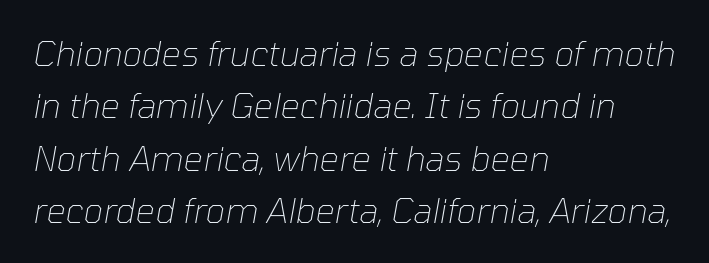
The weight tops out at a normal text grade. The typesetter chose a ragged-right arrangement here. The tracking reads as untouched default to a designer's eye. Line spacing here is normal. A typesetter would call this proportional, since set widths differ per character.
